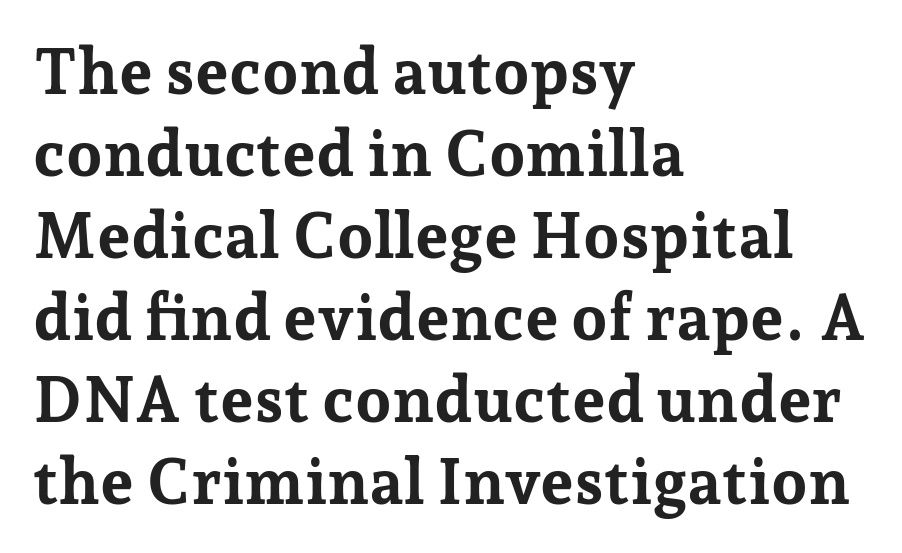
Examine the stroke ends and you'll spot serifs. Leading matches the norm, producing a regular column. Chunky letters — that's bold for sure. Nobody drew a line under any word here.
